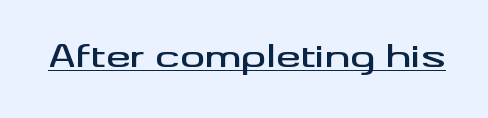
The passage shown is underscored from start to finish. The horizontal fit of the characters is conventional and even. A sans-serif font was chosen for this passage. Ascenders rise straight up at ninety degrees. The rendering uses natural spacing where letterforms have individual widths.
